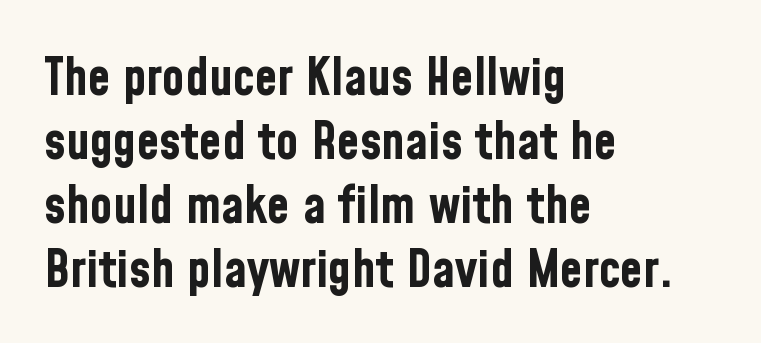
The image shows 52 px bold, condensed sans-serif type, upright; set left-aligned, line spacing 1.23x, normal letter spacing, not underlined; low stroke contrast and a medium x-height.
